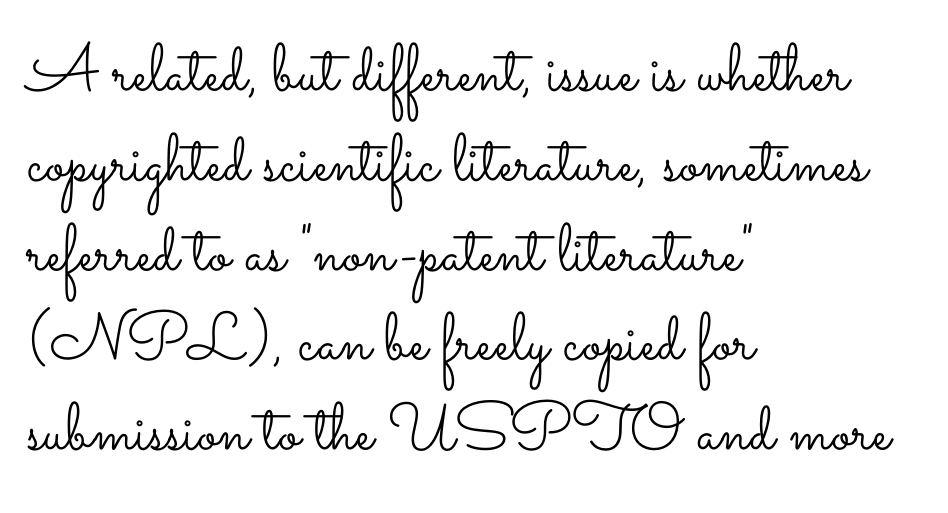
{"bold": "no", "weight": "light", "width": "wide", "stroke_contrast": "low", "x_height": "small", "monospaced": "no", "underline": "no", "align": "left", "line_spacing": "normal", "line_spacing_ratio": 1.34, "letter_spacing": "normal", "letter_spacing_em": 0.0, "glyph_px": 67}
